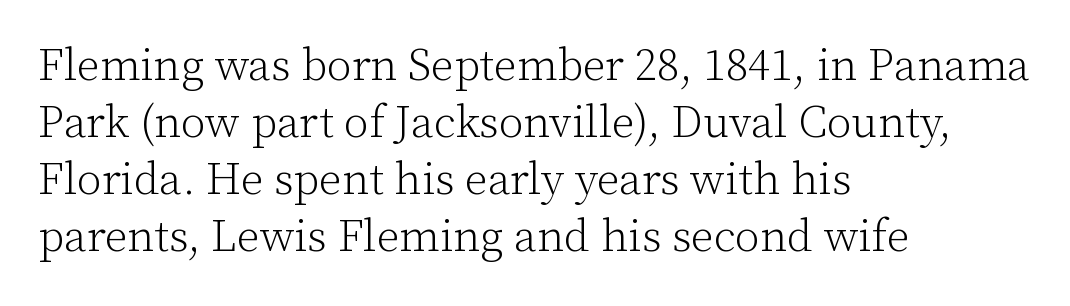
{"serif": "yes", "italic": "no", "bold": "no", "weight": "light", "width": "normal", "stroke_contrast": "low", "x_height": "medium", "monospaced": "no", "underline": "no", "align": "left", "line_spacing": "normal", "line_spacing_ratio": 1.27, "letter_spacing": "normal", "letter_spacing_em": 0.0, "glyph_px": 45}
